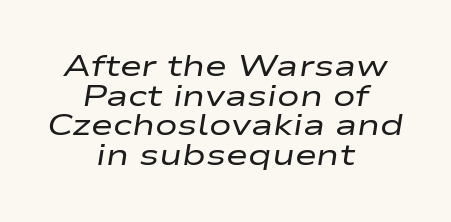
{"italic": "yes", "lean": "right", "slant_degrees": 9, "bold": "no", "weight": "regular", "width": "wide", "stroke_contrast": "low", "x_height": "medium", "monospaced": "no", "underline": "no", "align": "center", "line_spacing": "tight", "line_spacing_ratio": 0.99, "letter_spacing": "normal", "letter_spacing_em": 0.0, "glyph_px": 30}
